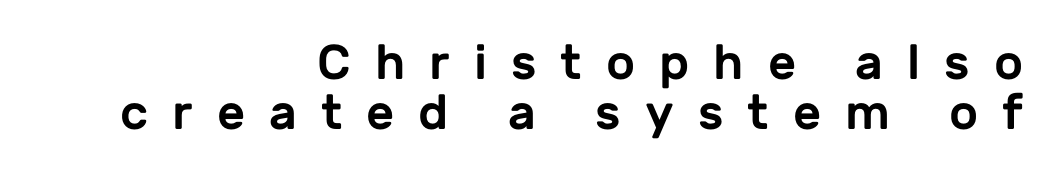
The image shows 49 px sans-serif type, upright; set right-aligned, tight line spacing (1.02x), unusually wide letter spacing (+0.49 em), not underlined; low stroke contrast and a medium x-height.
